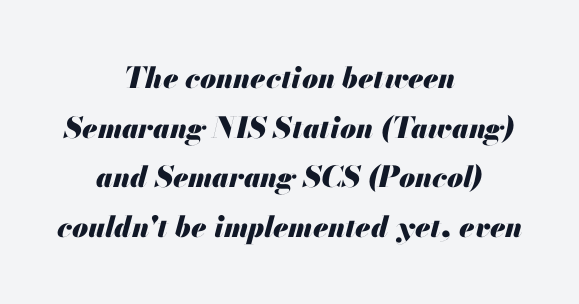
{"italic": "yes", "lean": "right", "slant_degrees": 13, "bold": "yes", "weight": "heavy", "width": "normal", "stroke_contrast": "medium", "x_height": "small", "monospaced": "no", "underline": "no", "align": "center", "line_spacing_ratio": 1.71, "letter_spacing": "normal", "letter_spacing_em": 0.0, "glyph_px": 29}
